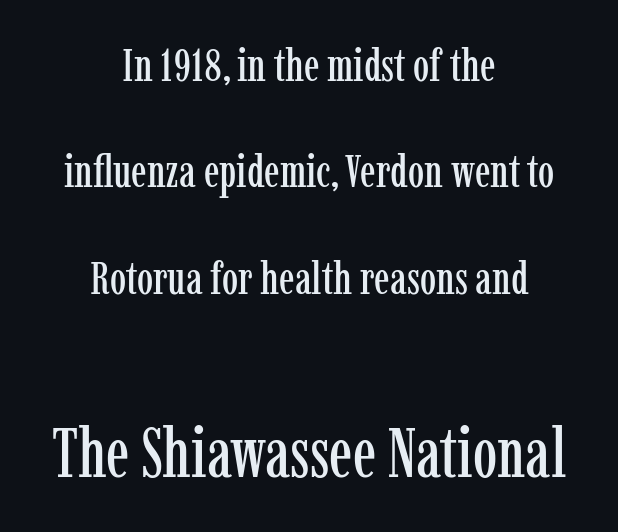
The line texture is even and compact thanks to regular tracking. Which margin do the lines hug? Neither — every line sits in the middle. The type sits square on the baseline with zero lean. Varying glyph widths throughout — classic text-font behaviour. In terms of letterform style, serifs are clearly present. The more generous point size was reserved for the lower chunk.
